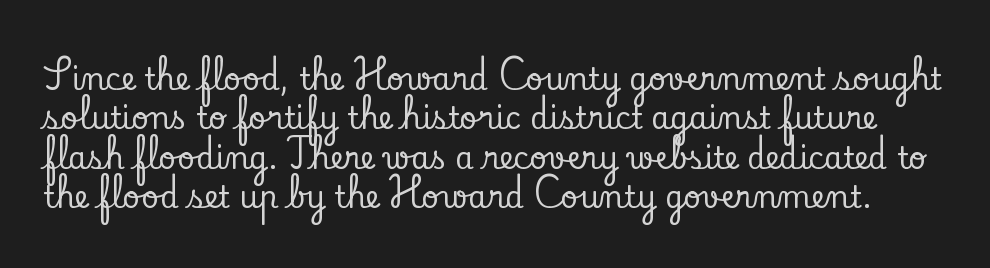
The image shows 30 px serif type, upright; set normal line spacing (1.31x), normal letter spacing, not underlined; low stroke contrast and a small x-height.
